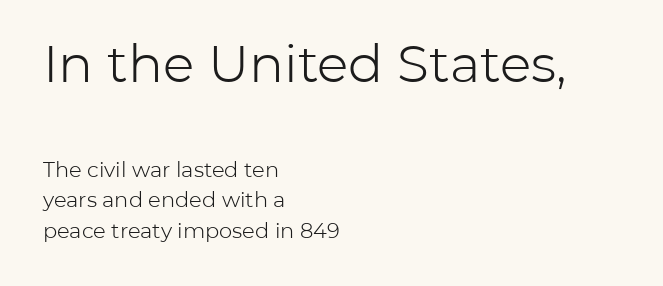
{"serif": "no", "italic": "no", "bold": "no", "weight": "light", "width": "normal", "stroke_contrast": "low", "x_height": "medium", "monospaced": "no", "underline": "no", "align": "left", "line_spacing": "normal", "line_spacing_ratio": 1.46, "letter_spacing": "normal", "letter_spacing_em": 0.0, "larger_block": "first", "size_ratio": 2.48, "glyph_px": 52}
